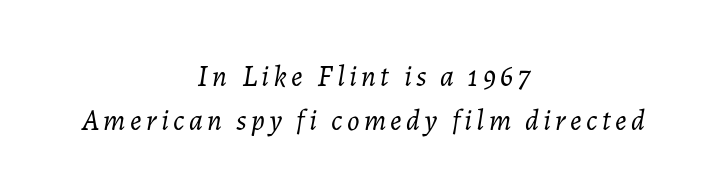
The letters advance in unequal steps, a hallmark of proportional type. Letters rest on an invisible, unmarked baseline. Summary of weight: not heavy and not bold. Compared with ordinary roman type, these characters are visibly tilted. These lines are centered, leaving both edges ragged.
